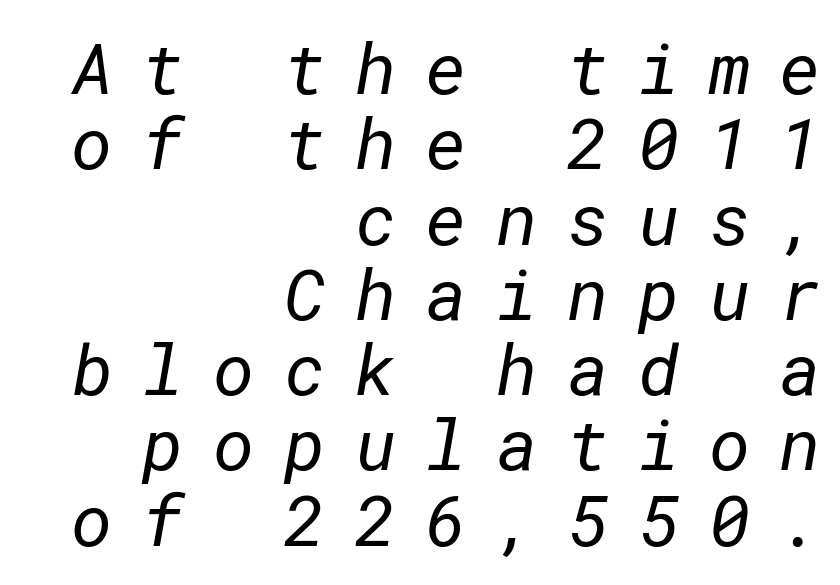
The image shows 71 px regular-weight sans-serif type; set right-aligned, tight line spacing (1.06x), unusually wide letter spacing (+0.41 em), not underlined; low stroke contrast and a medium x-height.
